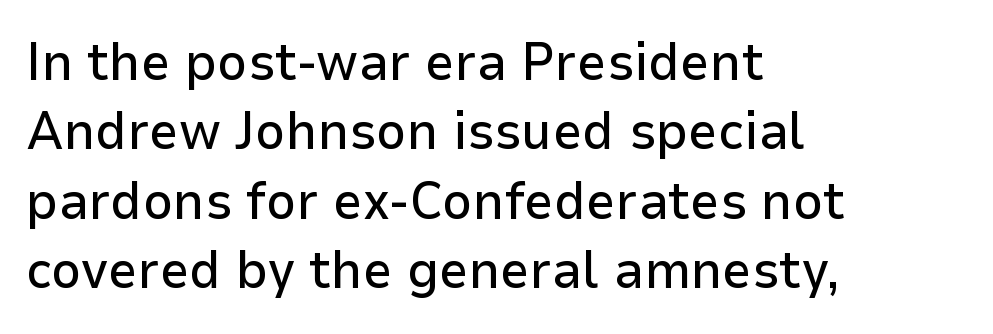
The image shows 53 px sans-serif type, upright; set left-aligned, normal line spacing (1.31x), normal letter spacing, not underlined; low stroke contrast and a medium x-height.
